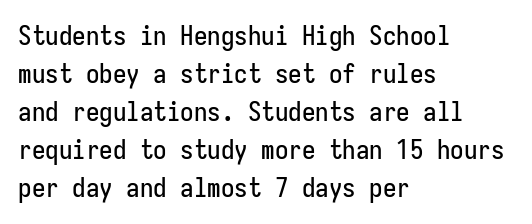
The image shows 27 px text type, upright; set left-aligned, normal line spacing (1.41x), normal letter spacing, not underlined.
